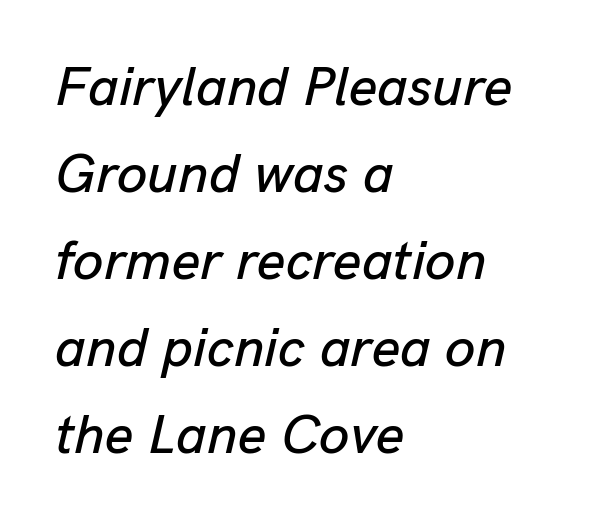
{"italic": "yes", "lean": "right", "slant_degrees": 13, "width": "normal", "stroke_contrast": "low", "x_height": "medium", "monospaced": "no", "underline": "no", "align": "left", "line_spacing": "normal", "line_spacing_ratio": 1.58, "letter_spacing": "normal", "letter_spacing_em": 0.0, "glyph_px": 55}
